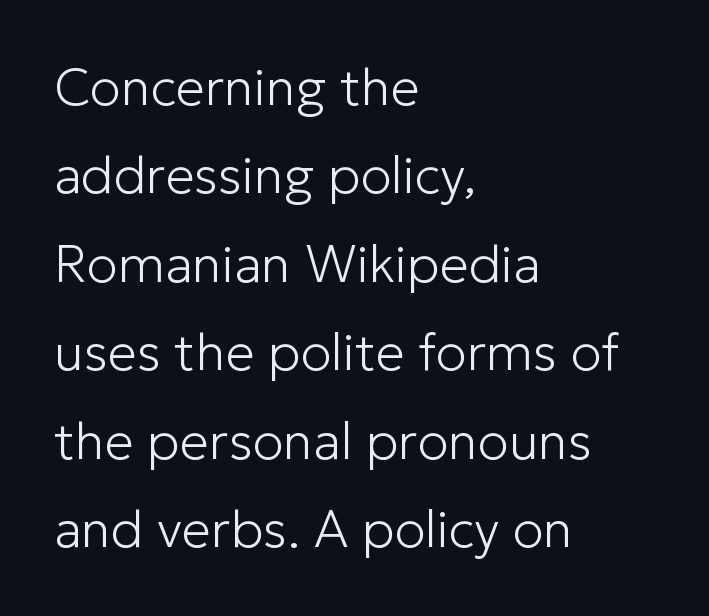
{"serif": "no", "italic": "no", "bold": "no", "weight": "light", "width": "normal", "stroke_contrast": "low", "x_height": "medium", "monospaced": "no", "underline": "no", "align": "left", "line_spacing": "normal", "line_spacing_ratio": 1.7, "letter_spacing": "normal", "letter_spacing_em": 0.0, "glyph_px": 52}
